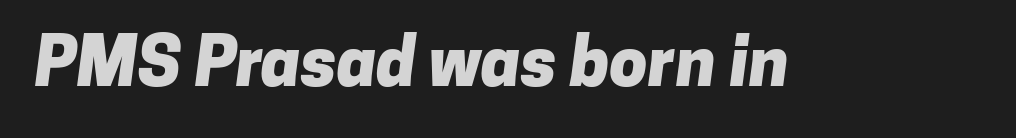
The image shows 68 px heavy sans-serif type; set normal letter spacing, not underlined; low stroke contrast and a medium x-height.
